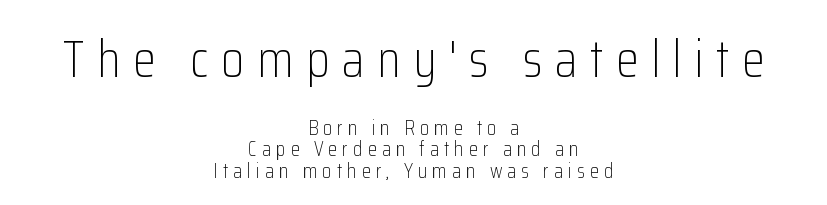
{"serif": "no", "italic": "no", "bold": "no", "weight": "light", "width": "condensed", "stroke_contrast": "low", "x_height": "medium", "monospaced": "no", "underline": "no", "align": "center", "line_spacing": "tight", "line_spacing_ratio": 1.01, "letter_spacing": "wide", "letter_spacing_em": 0.24, "larger_block": "first", "size_ratio": 2.48, "glyph_px": 52}
